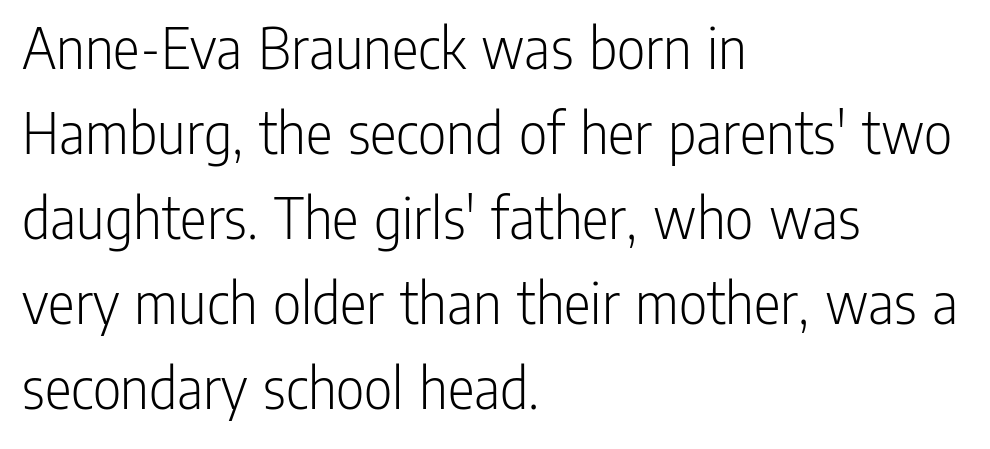
The image shows 62 px light, condensed sans-serif type, upright; set left-aligned, normal line spacing (1.37x), normal letter spacing, not underlined; low stroke contrast and a medium x-height.
